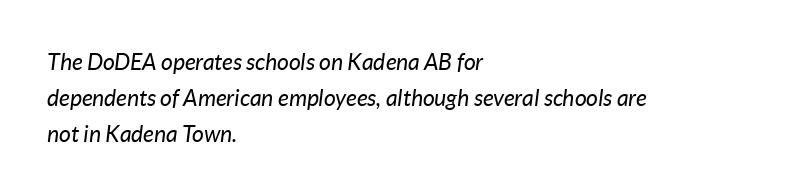
The image shows 23 px text type, italic (leaning right); set left-aligned, normal line spacing (1.57x), normal letter spacing, not underlined.
